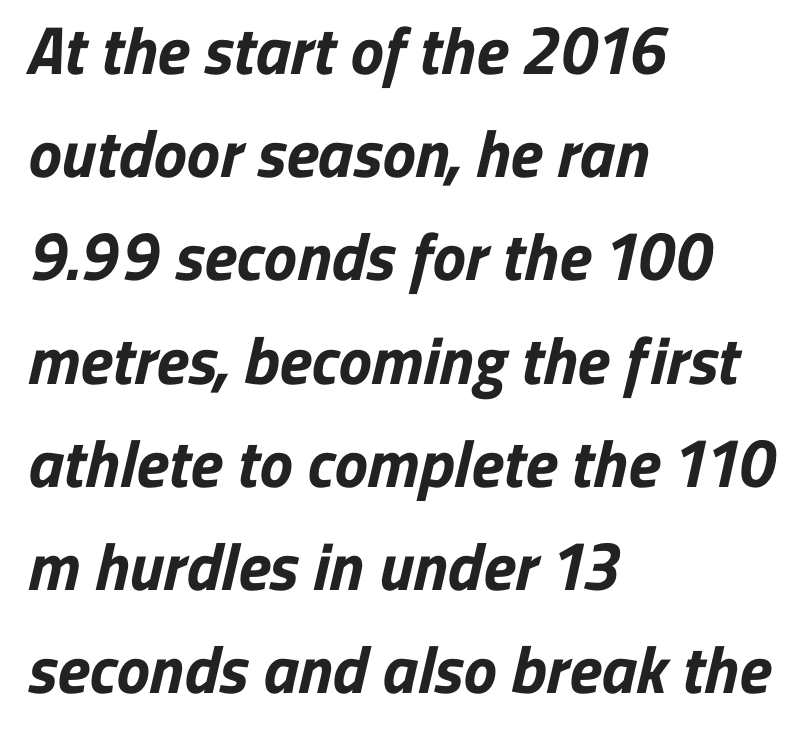
I'd describe the lettering as bold — thick and assertive. Each line starts at the same left margin while the right side varies. The rendering uses natural spacing where letterforms have individual widths. Horizontal bands of white between lines are of average thickness.
